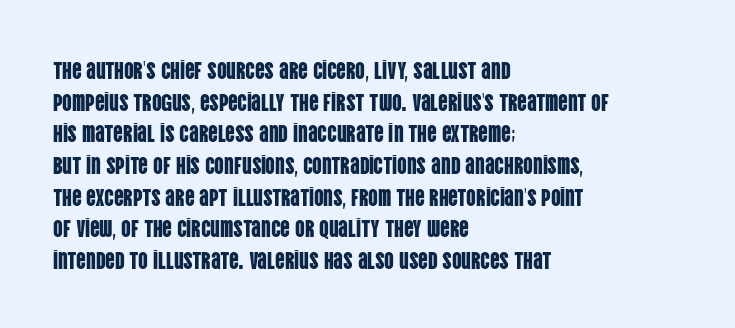
Q: Is the text italic (slanted)? A: No, it is upright.
Q: Is the text underlined? A: No.
Q: How is the paragraph aligned? A: Left-aligned.
Q: Is the spacing between letters normal or unusually wide? A: Normal.
Q: Is the spacing between lines tight, normal or loose? A: Normal.
